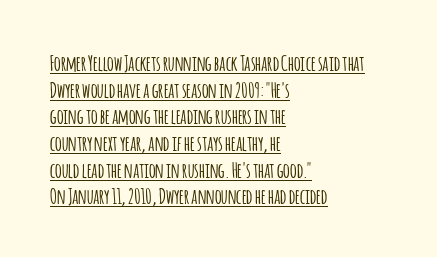
Teacher's note: observe the even left margin — that is flush-left alignment. Letter spacing: default. Rows of type keep a routine distance in the vertical direction. The type sits square on the baseline with zero lean. This is underlined copy, the kind a proofreader might mark for attention.
